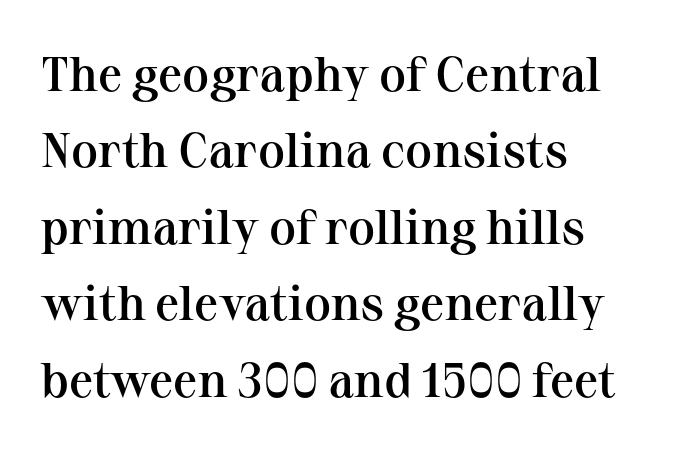
Each letter's strokes conclude with small projecting serifs. The rendering uses natural spacing where letterforms have individual widths. Unlike italic type, these characters show no tilt at all. Does the leading feel generous? No, just average. No word sits above an underline. The typesetter chose a ragged-right arrangement here.
